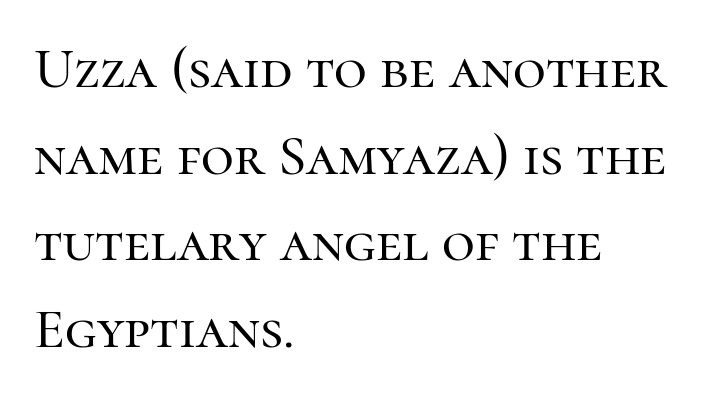
{"serif": "yes", "italic": "no", "width": "normal", "stroke_contrast": "high", "x_height": "medium", "monospaced": "no", "underline": "no", "align": "left", "line_spacing": "normal", "line_spacing_ratio": 1.52, "letter_spacing": "normal", "letter_spacing_em": 0.0, "glyph_px": 57}
